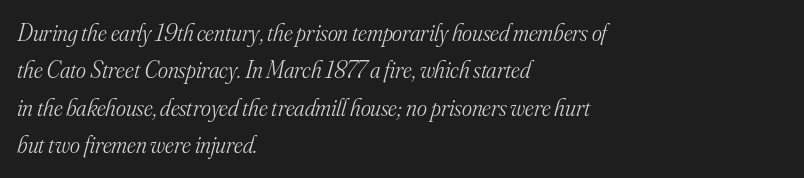
Think standard paragraph weight, or any step lighter than that. Observe the ordinary spacing: letters are neighbours, not strangers. This sample keeps an unexceptional amount of space between lines. Casual observation: everything's shoved over to the left. The words here are not underlined.
